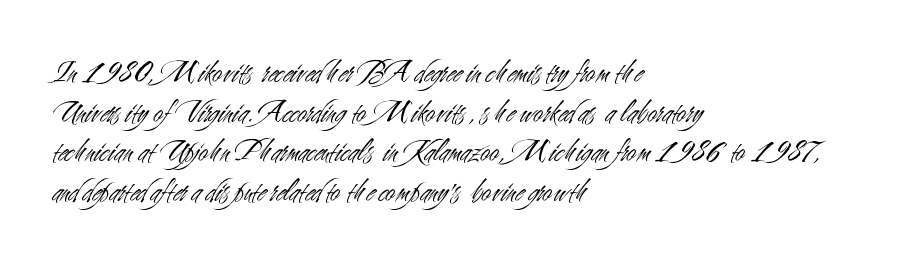
The image shows 33 px light, condensed sans-serif type; set left-aligned, line spacing 1.2x, normal letter spacing, not underlined; medium stroke contrast and a small x-height.
